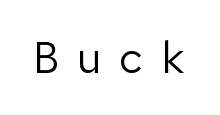
The image shows 44 px regular-weight sans-serif type, upright; set unusually wide letter spacing (+0.36 em), not underlined; low stroke contrast and a medium x-height.
